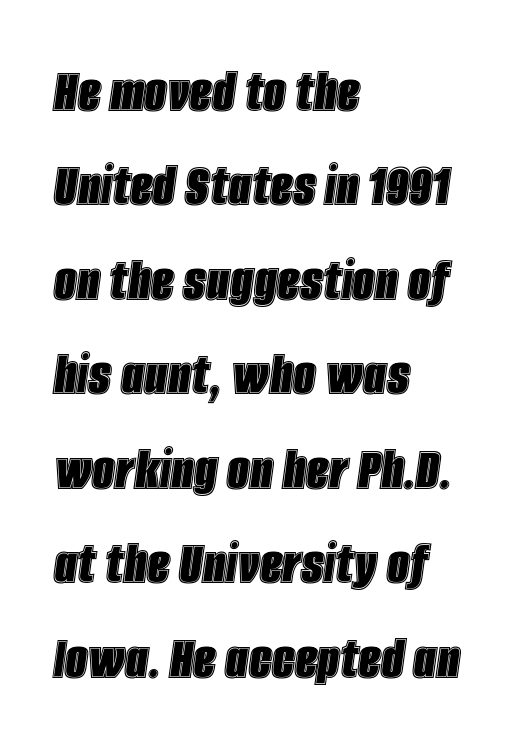
The font's italic variant was chosen for this text. Vertical spacing — default. The paragraph shown leans on its left margin. Characters follow at the spacing the type designer built in. Only glyphs here, with clear space below each row.
